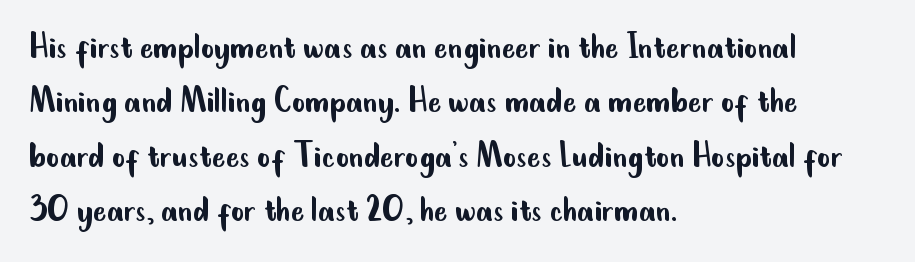
{"serif": "no", "italic": "no", "bold": "no", "weight": "regular", "width": "condensed", "stroke_contrast": "low", "x_height": "small", "monospaced": "no", "underline": "no", "align": "left", "line_spacing": "normal", "line_spacing_ratio": 1.36, "letter_spacing": "normal", "letter_spacing_em": 0.0, "glyph_px": 40}
